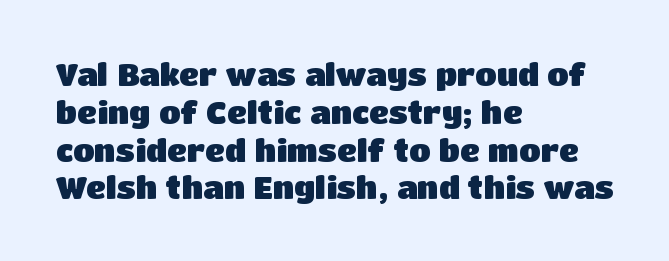
{"serif": "no", "italic": "no", "bold": "yes", "weight": "heavy", "width": "normal", "stroke_contrast": "low", "x_height": "large", "monospaced": "no", "underline": "no", "align": "left", "line_spacing_ratio": 1.22, "letter_spacing": "normal", "letter_spacing_em": 0.0, "glyph_px": 31}
